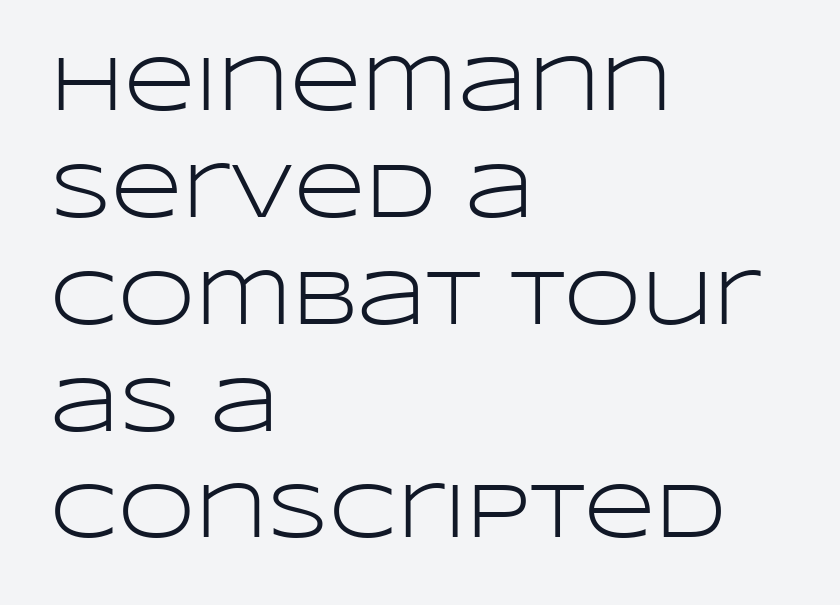
{"serif": "no", "italic": "no", "bold": "no", "weight": "light", "width": "wide", "stroke_contrast": "low", "x_height": "large", "monospaced": "no", "underline": "no", "align": "left", "line_spacing": "normal", "line_spacing_ratio": 1.37, "letter_spacing": "normal", "letter_spacing_em": 0.0, "glyph_px": 78}
